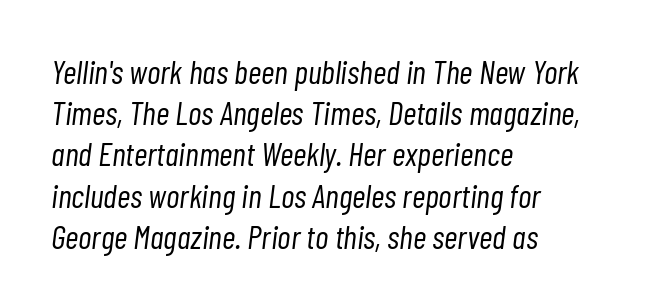
The image shows 33 px light, condensed type, italic (leaning right); set left-aligned, normal line spacing (1.25x), normal letter spacing, not underlined; low stroke contrast and a medium x-height.
